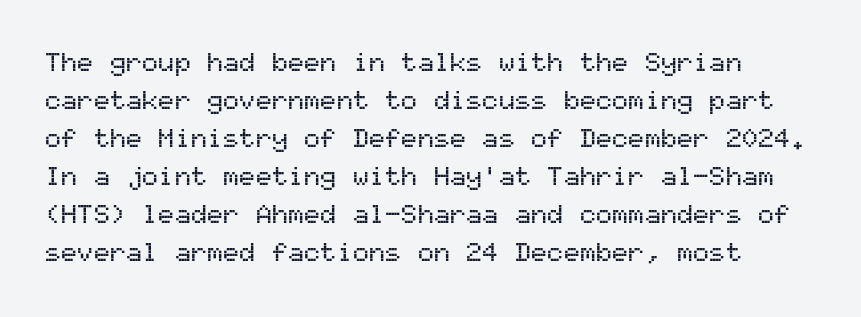
{"italic": "no", "underline": "no", "line_spacing": "normal", "line_spacing_ratio": 1.41, "letter_spacing": "normal", "letter_spacing_em": 0.0, "glyph_px": 27}
